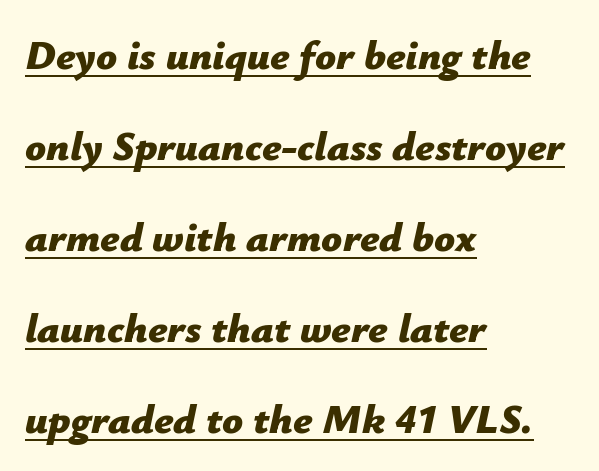
{"italic": "yes", "lean": "right", "slant_degrees": 12, "bold": "yes", "weight": "bold", "width": "normal", "stroke_contrast": "low", "x_height": "medium", "monospaced": "no", "underline": "yes", "align": "left", "line_spacing": "loose", "line_spacing_ratio": 2.22, "letter_spacing": "normal", "letter_spacing_em": 0.0, "glyph_px": 41}
